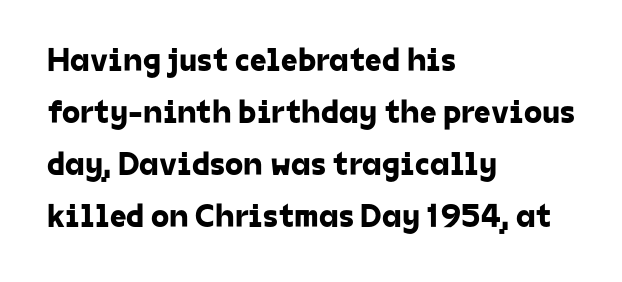
{"serif": "no", "width": "normal", "stroke_contrast": "low", "x_height": "medium", "monospaced": "no", "underline": "no", "align": "left", "line_spacing": "normal", "line_spacing_ratio": 1.58, "letter_spacing": "normal", "letter_spacing_em": 0.0, "glyph_px": 33}
